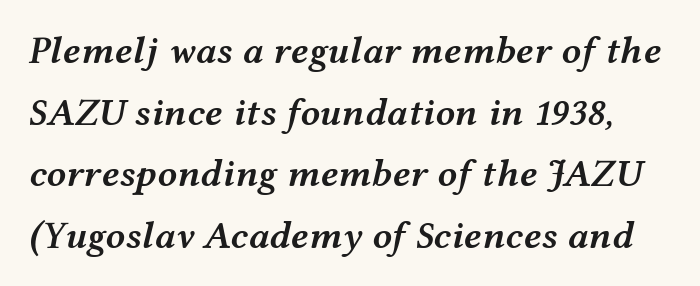
The specimen omits any rule beneath the text block's lines. Looking at the ascenders, they clearly lean. Slightly chunky letters — semibold, I'd say, not full bold. Between one letter and the next there's only the usual sliver of space. The designer left line spacing at the default. The rendering uses natural spacing where letterforms have individual widths.
